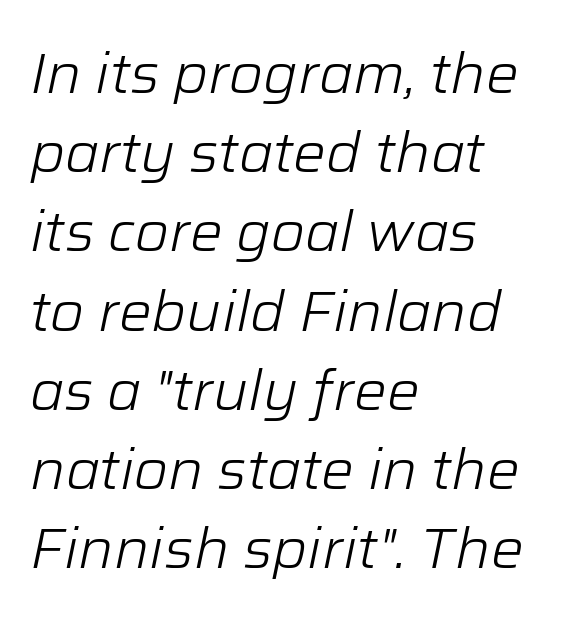
{"italic": "yes", "lean": "right", "slant_degrees": 12, "bold": "no", "weight": "light", "width": "normal", "stroke_contrast": "low", "x_height": "medium", "monospaced": "no", "underline": "no", "align": "left", "line_spacing": "normal", "line_spacing_ratio": 1.44, "letter_spacing": "normal", "letter_spacing_em": 0.0, "glyph_px": 55}
